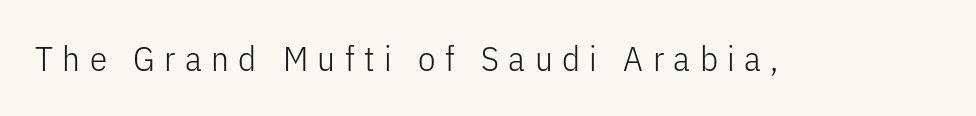
{"serif": "no", "italic": "no", "bold": "no", "weight": "light", "width": "condensed", "stroke_contrast": "low", "x_height": "medium", "monospaced": "no", "underline": "no", "letter_spacing": "wide", "letter_spacing_em": 0.27, "glyph_px": 35}
